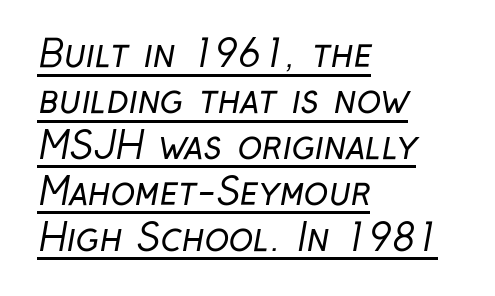
Q: Is the text bold? A: No.
Q: Is the typeface a serif or a sans-serif typeface? A: Sans-serif.
Q: Is the text underlined? A: Yes.
Q: How is the paragraph aligned? A: Left-aligned.
Q: Is the spacing between letters normal or unusually wide? A: Normal.
Q: Width (condensed, normal, or wide)? A: Condensed.
Q: Stroke contrast? A: Low.
Q: x-height? A: Medium.
Q: Monospaced? A: No.
